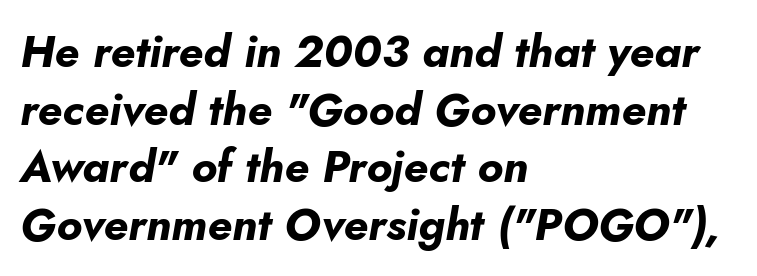
The image shows 45 px bold type, italic (leaning right); set left-aligned, normal line spacing (1.28x), normal letter spacing, not underlined; low stroke contrast and a small x-height.
